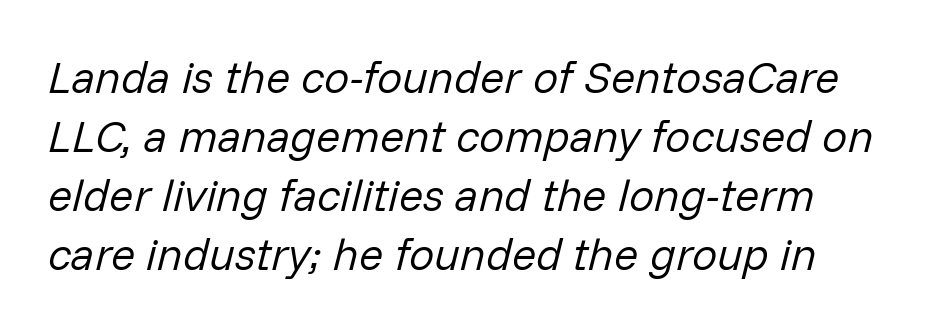
Q: Is the text bold? A: No.
Q: Is the text italic (slanted)? A: Yes, it leans right by about 14 degrees.
Q: Is the text underlined? A: No.
Q: Is the spacing between letters normal or unusually wide? A: Normal.
Q: Is the spacing between lines tight, normal or loose? A: Normal.
Q: Width (condensed, normal, or wide)? A: Normal.
Q: Stroke contrast? A: Low.
Q: x-height? A: Medium.
Q: Monospaced? A: No.
